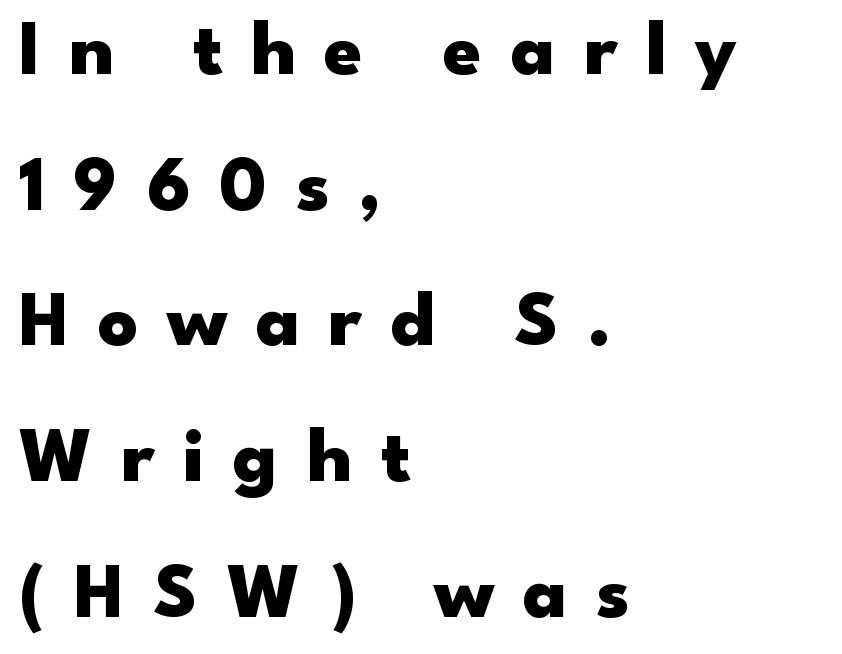
Has an underline been added? It has not. Do the characters align in a grid? No, the font is proportional. Vertical strokes here are truly vertical. Strong, thick strokes mark this as bold type.
